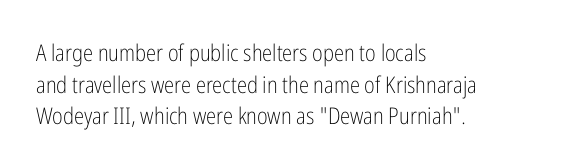
Q: Is the text bold? A: No.
Q: Is the text italic (slanted)? A: No, it is upright.
Q: Is the text underlined? A: No.
Q: How is the paragraph aligned? A: Left-aligned.
Q: Is the spacing between letters normal or unusually wide? A: Normal.
Q: Is the spacing between lines tight, normal or loose? A: Normal.
